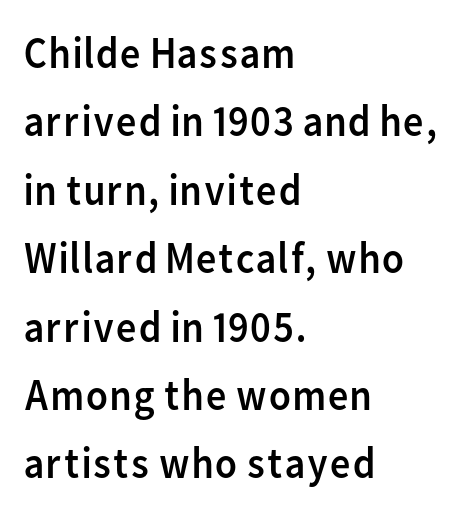
The image shows 45 px regular-weight sans-serif type, upright; set left-aligned, normal line spacing (1.52x), normal letter spacing, not underlined; low stroke contrast and a medium x-height.
